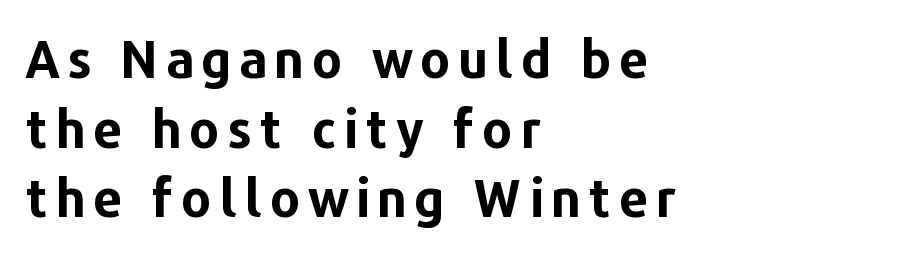
{"serif": "no", "italic": "no", "bold": "yes", "weight": "bold", "width": "normal", "stroke_contrast": "low", "x_height": "medium", "monospaced": "no", "underline": "no", "align": "left", "line_spacing": "normal", "line_spacing_ratio": 1.34, "glyph_px": 52}
